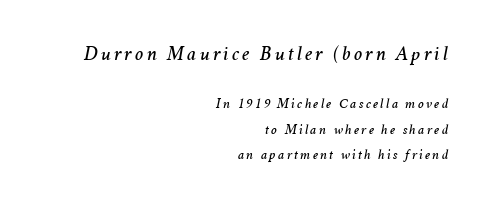
Q: Is the text italic (slanted)? A: Yes, it leans right by about 11 degrees.
Q: Is the text underlined? A: No.
Q: How is the paragraph aligned? A: Right-aligned.
Q: Which block of text is set in a larger size, the first (top) or the second (bottom)? A: The first (top) one.
